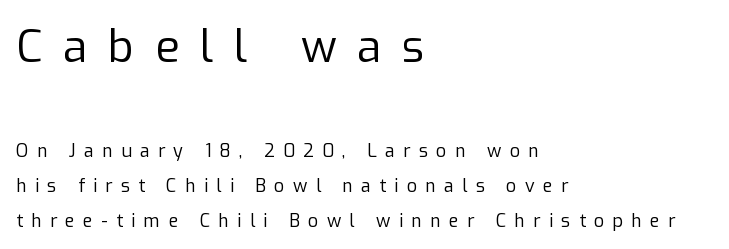
Each line starts at the same left margin while the right side varies. Vertical strokes here are truly vertical. This sample has the flowing, uneven cadence of proportional lettering. These lines have a slow, spaced-out rhythm from letter to letter. Has an underline been added? It has not. The font family rendered here belongs to the sans-serif group.
